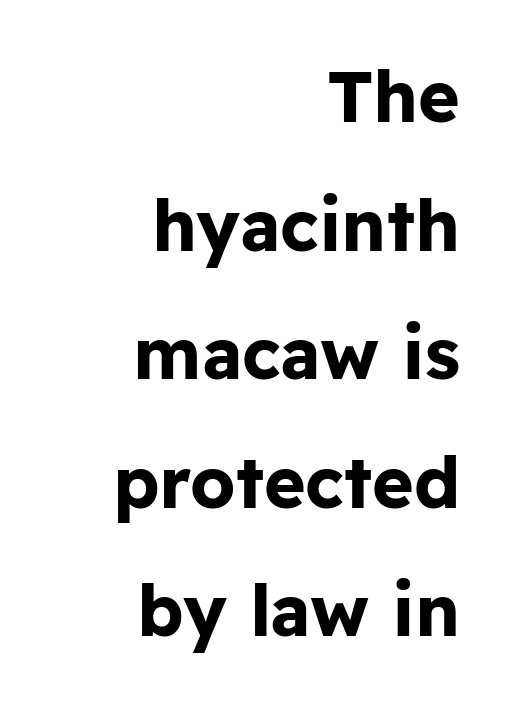
The image shows 71 px bold sans-serif type, upright; set right-aligned, line spacing 1.81x, normal letter spacing, not underlined; low stroke contrast and a medium x-height.
